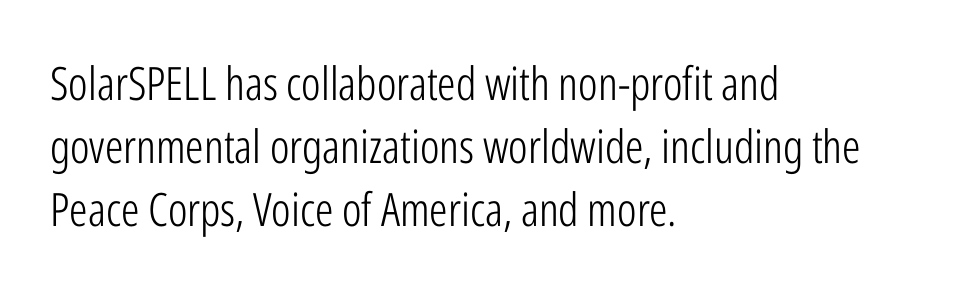
{"serif": "no", "italic": "no", "bold": "no", "weight": "light", "width": "condensed", "stroke_contrast": "low", "x_height": "medium", "monospaced": "no", "underline": "no", "align": "left", "line_spacing": "normal", "line_spacing_ratio": 1.37, "letter_spacing": "normal", "letter_spacing_em": 0.0, "glyph_px": 46}
